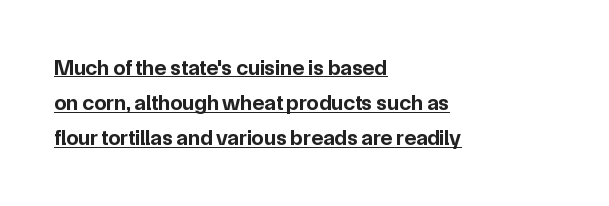
The compositor pushed each line to the left boundary. The lines sit at an ordinary, default distance from one another. Honestly, the underline is the first thing you notice here. Default kerning and tracking; the words read as compact shapes.
